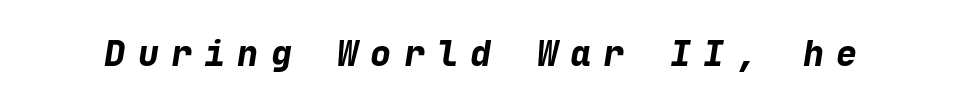
Q: Is the text bold? A: Yes.
Q: Is the text italic (slanted)? A: Yes, it leans right by about 9 degrees.
Q: Is the text underlined? A: No.
Q: Is the spacing between letters normal or unusually wide? A: Unusually wide.
Q: Width (condensed, normal, or wide)? A: Normal.
Q: Stroke contrast? A: Low.
Q: x-height? A: Medium.
Q: Monospaced? A: Yes.
